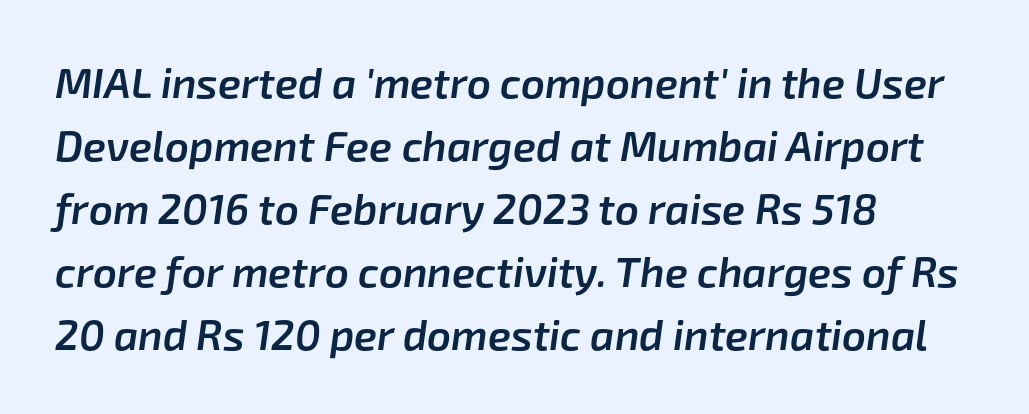
Q: Is the text bold? A: Semi-bold.
Q: Is the text italic (slanted)? A: Yes, it leans right by about 8 degrees.
Q: Is the text underlined? A: No.
Q: How is the paragraph aligned? A: Left-aligned.
Q: Is the spacing between letters normal or unusually wide? A: Normal.
Q: Is the spacing between lines tight, normal or loose? A: Normal.
Q: Width (condensed, normal, or wide)? A: Normal.
Q: Stroke contrast? A: Low.
Q: x-height? A: Medium.
Q: Monospaced? A: No.
